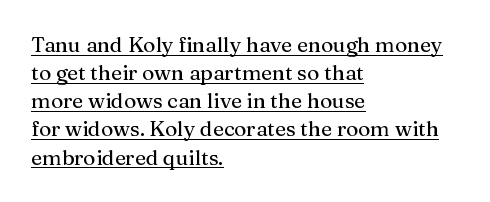
The rendering keeps characters at their native spacing. Posture: upright roman. Looks like someone drew a line under every word here. What's the leading like? Ordinary, nothing unusual. Short and long lines alike share a common starting point at left.
